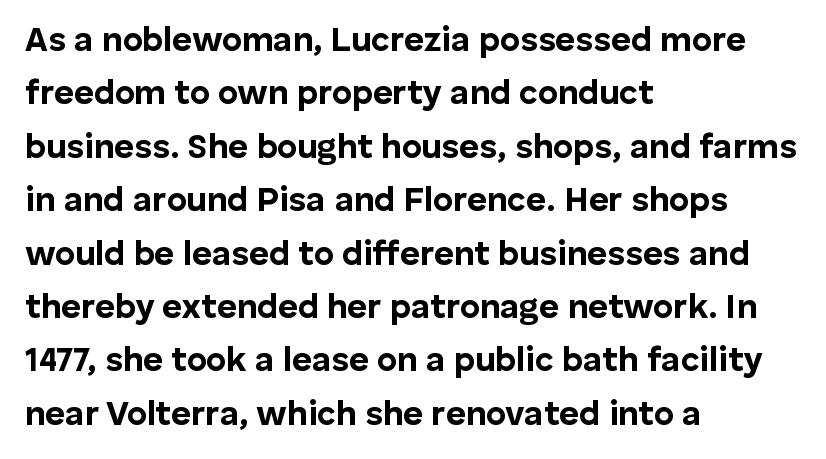
{"serif": "no", "italic": "no", "bold": "yes", "weight": "bold", "width": "normal", "stroke_contrast": "low", "x_height": "medium", "monospaced": "no", "underline": "no", "align": "left", "line_spacing": "normal", "line_spacing_ratio": 1.57, "letter_spacing": "normal", "letter_spacing_em": 0.0, "glyph_px": 34}
